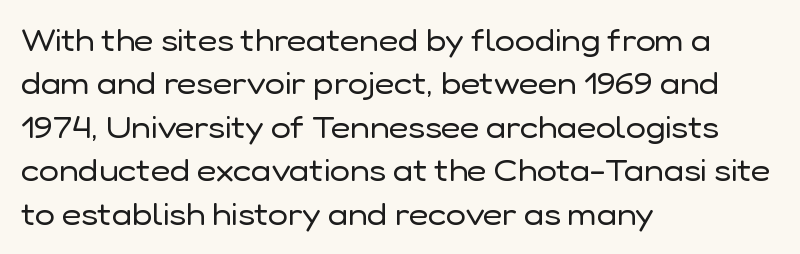
The image shows 30 px regular-weight sans-serif type, upright; set left-aligned, normal line spacing (1.45x), normal letter spacing, not underlined; low stroke contrast and a medium x-height.
